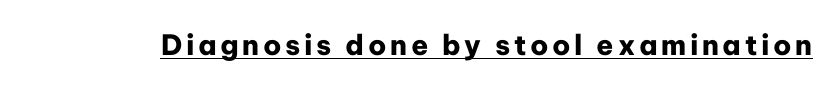
The image shows 28 px heavy sans-serif type, upright; set underlined; low stroke contrast and a medium x-height.
